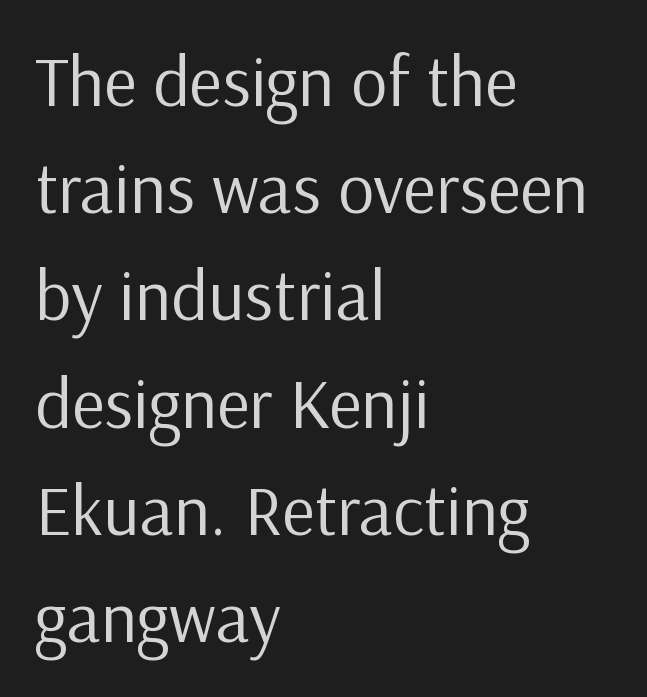
Check the space under the baseline: it is left empty. A typesetter would call this proportional, since set widths differ per character. The font is comparable to plain body text, perhaps lighter. The leading is moderate, giving the passage an even texture. The letters stand upright; this is a roman face. All the whitespace from short lines collects on the right.
